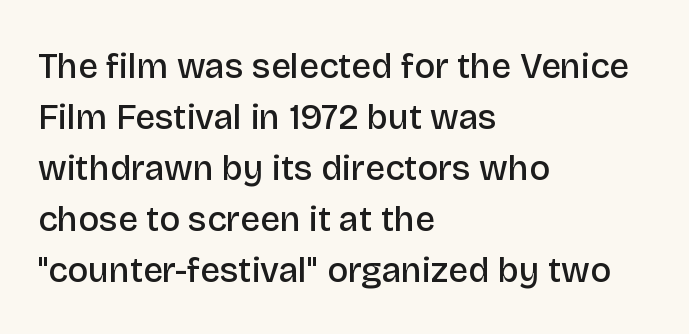
The image shows 35 px semibold sans-serif type, upright; set left-aligned, normal line spacing (1.46x), normal letter spacing, not underlined; low stroke contrast and a large x-height.
